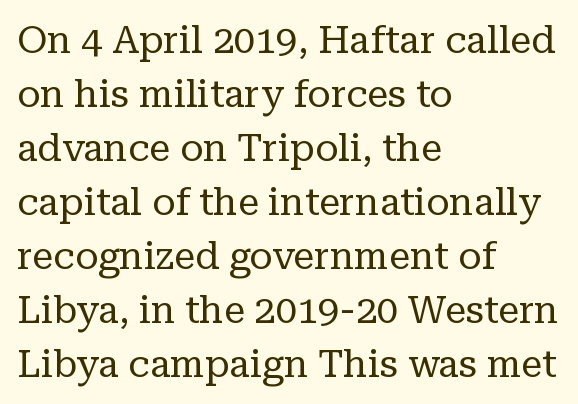
Each letter's strokes conclude with small projecting serifs. Look at the tracking — it's just the regular setting, nothing added. Letters have the restrained weight of plain body copy at most. One glance says typical: line gaps are just what's usual. A typesetter would call this proportional, since set widths differ per character.
